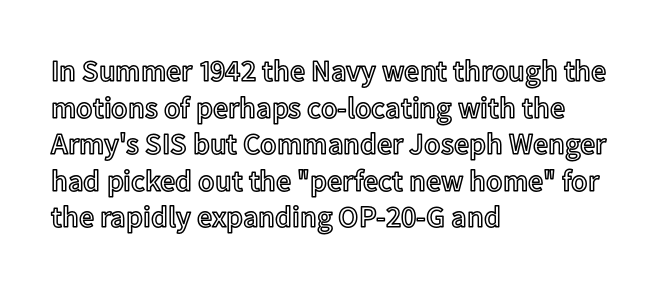
The image shows 30 px text type, upright; set left-aligned, line spacing 1.22x, normal letter spacing, not underlined; a medium x-height.
